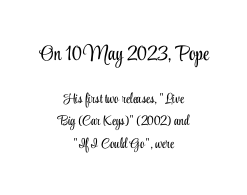
{"bold": "no", "underline": "no", "align": "center", "line_spacing": "normal", "line_spacing_ratio": 1.59, "letter_spacing": "normal", "letter_spacing_em": 0.0, "larger_block": "first", "size_ratio": 1.5, "glyph_px": 21}
